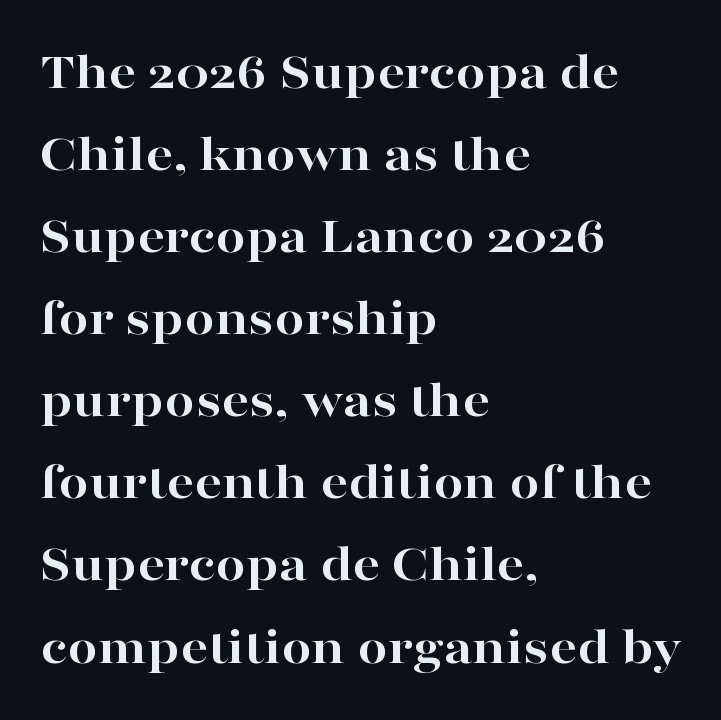
Q: Is the text bold? A: Yes.
Q: Is the text italic (slanted)? A: No, it is upright.
Q: Is the typeface a serif or a sans-serif typeface? A: Serif.
Q: Is the text underlined? A: No.
Q: How is the paragraph aligned? A: Left-aligned.
Q: Is the spacing between letters normal or unusually wide? A: Normal.
Q: Is the spacing between lines tight, normal or loose? A: Normal.
Q: Width (condensed, normal, or wide)? A: Wide.
Q: Stroke contrast? A: High.
Q: x-height? A: Medium.
Q: Monospaced? A: No.
